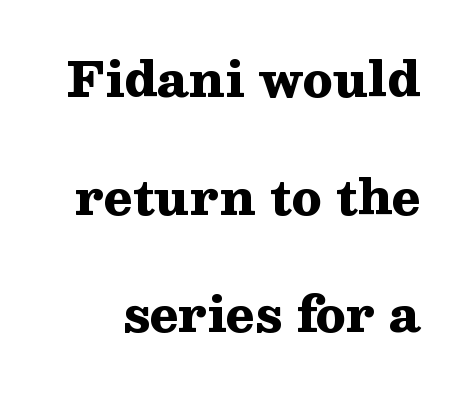
{"serif": "yes", "italic": "no", "bold": "yes", "weight": "heavy", "width": "wide", "stroke_contrast": "medium", "x_height": "medium", "monospaced": "no", "underline": "no", "line_spacing": "loose", "line_spacing_ratio": 2.45, "letter_spacing": "normal", "letter_spacing_em": 0.0, "glyph_px": 48}
